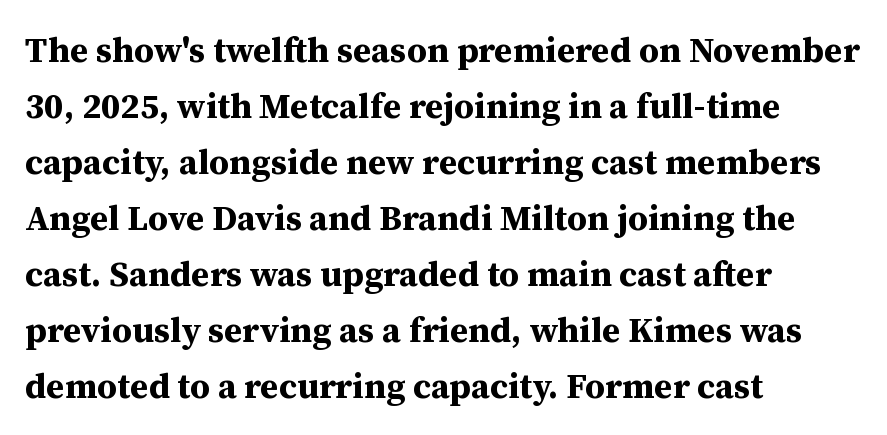
{"serif": "yes", "italic": "no", "bold": "yes", "weight": "bold", "width": "normal", "stroke_contrast": "medium", "x_height": "medium", "monospaced": "no", "underline": "no", "align": "left", "line_spacing": "normal", "line_spacing_ratio": 1.6, "letter_spacing": "normal", "letter_spacing_em": 0.0, "glyph_px": 35}
